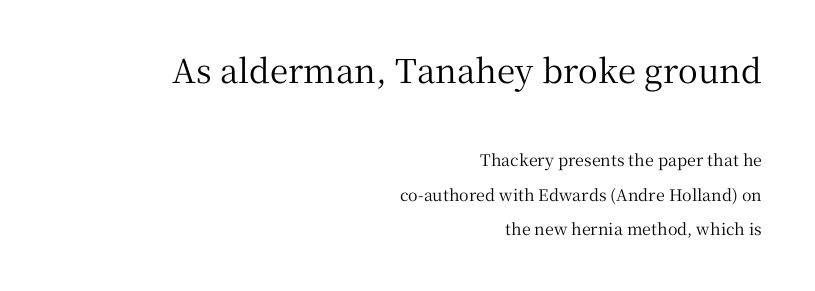
Check under the words: just untouched page. The specimen reads as upright at a glance. I'd call this a serif setting — the letters wear small feet. The designer dialed line spacing up above the default.
